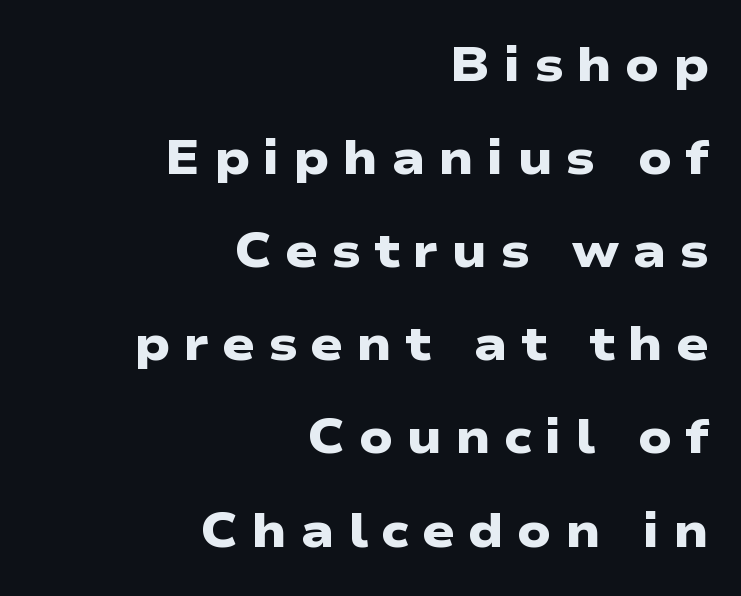
Q: Is the text bold? A: Yes.
Q: Is the typeface a serif or a sans-serif typeface? A: Sans-serif.
Q: Is the text underlined? A: No.
Q: How is the paragraph aligned? A: Right-aligned.
Q: Is the spacing between letters normal or unusually wide? A: Unusually wide.
Q: Is the spacing between lines tight, normal or loose? A: Loose.
Q: Width (condensed, normal, or wide)? A: Wide.
Q: Stroke contrast? A: Low.
Q: x-height? A: Medium.
Q: Monospaced? A: No.
